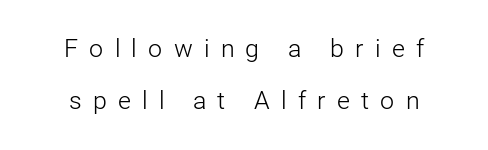
Underline: absent. Unlike italic type, these characters show no tilt at all. You could only call the tracking loose — the letters float apart. Summary of vertical rhythm: relaxed, with wide interline spacing.
